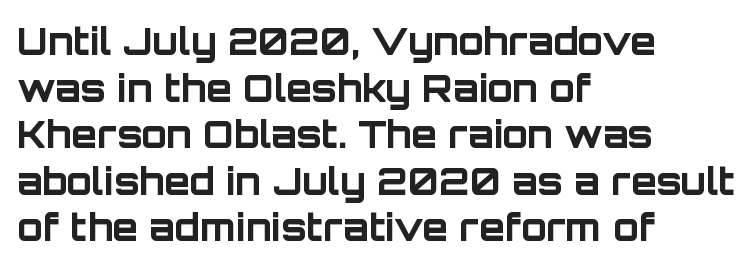
{"serif": "no", "italic": "no", "bold": "yes", "weight": "bold", "width": "normal", "stroke_contrast": "low", "x_height": "large", "monospaced": "no", "underline": "no", "align": "left", "line_spacing": "normal", "line_spacing_ratio": 1.26, "letter_spacing": "normal", "letter_spacing_em": 0.0, "glyph_px": 37}
